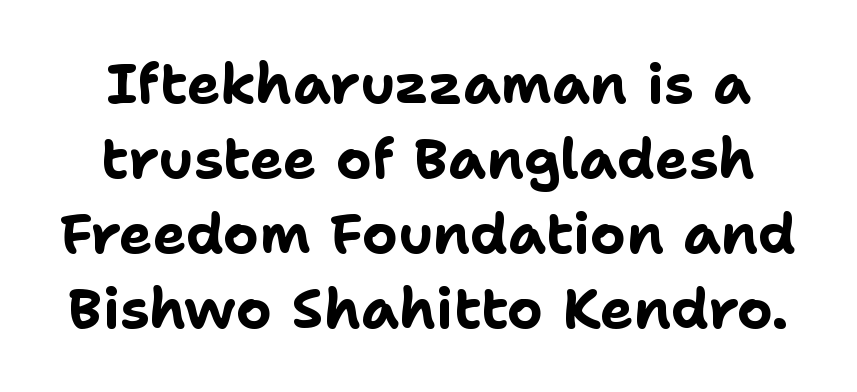
Q: Is the text bold? A: Yes.
Q: Is the text italic (slanted)? A: No, it is upright.
Q: Is the typeface a serif or a sans-serif typeface? A: Sans-serif.
Q: Is the text underlined? A: No.
Q: Is the spacing between letters normal or unusually wide? A: Normal.
Q: Is the spacing between lines tight, normal or loose? A: Normal.
Q: Width (condensed, normal, or wide)? A: Normal.
Q: Stroke contrast? A: Low.
Q: x-height? A: Medium.
Q: Monospaced? A: No.
